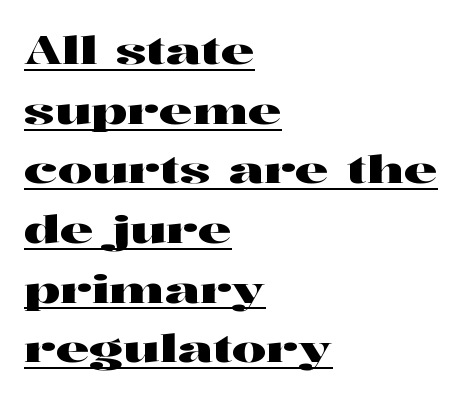
Q: Is the text italic (slanted)? A: No, it is upright.
Q: Is the typeface a serif or a sans-serif typeface? A: Serif.
Q: Is the text underlined? A: Yes.
Q: How is the paragraph aligned? A: Left-aligned.
Q: Is the spacing between letters normal or unusually wide? A: Normal.
Q: Is the spacing between lines tight, normal or loose? A: Normal.
Q: Width (condensed, normal, or wide)? A: Wide.
Q: Stroke contrast? A: High.
Q: x-height? A: Medium.
Q: Monospaced? A: No.
